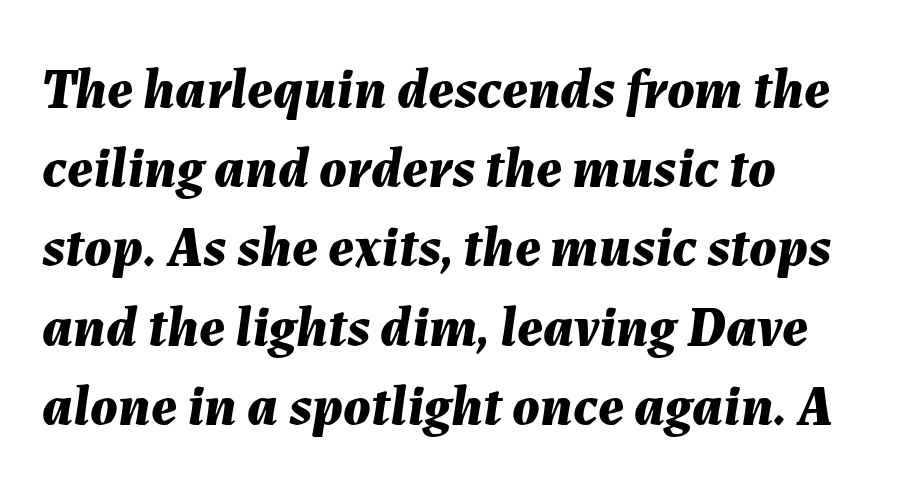
Q: Is the text bold? A: Yes.
Q: Is the text italic (slanted)? A: Yes, it leans right by about 7 degrees.
Q: Is the text underlined? A: No.
Q: How is the paragraph aligned? A: Left-aligned.
Q: Is the spacing between letters normal or unusually wide? A: Normal.
Q: Is the spacing between lines tight, normal or loose? A: Normal.
Q: Width (condensed, normal, or wide)? A: Normal.
Q: Stroke contrast? A: Medium.
Q: x-height? A: Medium.
Q: Monospaced? A: No.
